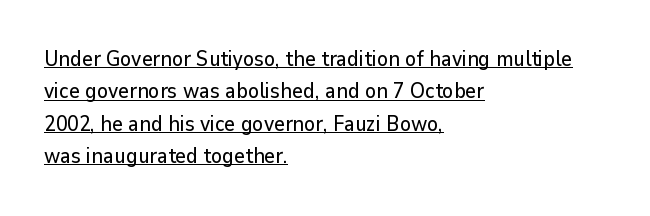
{"italic": "no", "underline": "yes", "align": "left", "line_spacing": "normal", "line_spacing_ratio": 1.54, "letter_spacing": "normal", "letter_spacing_em": 0.0, "glyph_px": 21}
